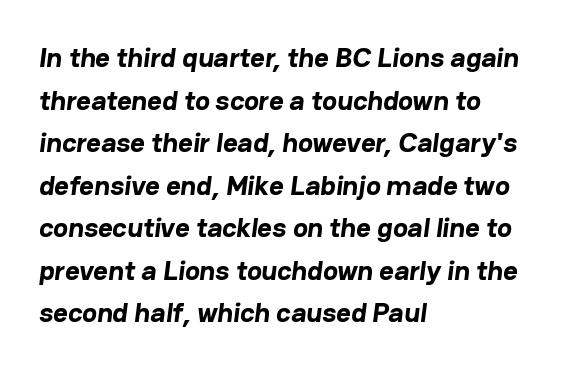
The image shows 28 px bold sans-serif type; set left-aligned, normal line spacing (1.52x), normal letter spacing, not underlined; low stroke contrast and a medium x-height.
